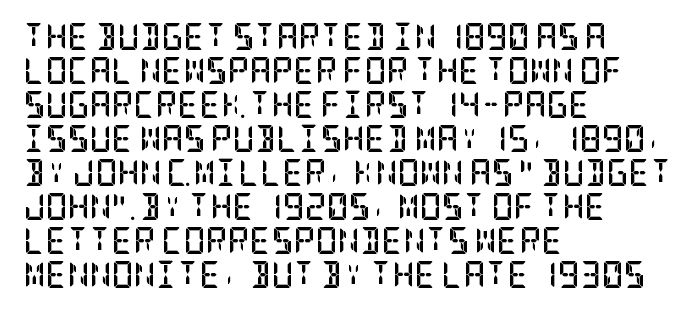
The image shows 27 px bold type, upright; set left-aligned, normal line spacing (1.26x), normal letter spacing, not underlined.
